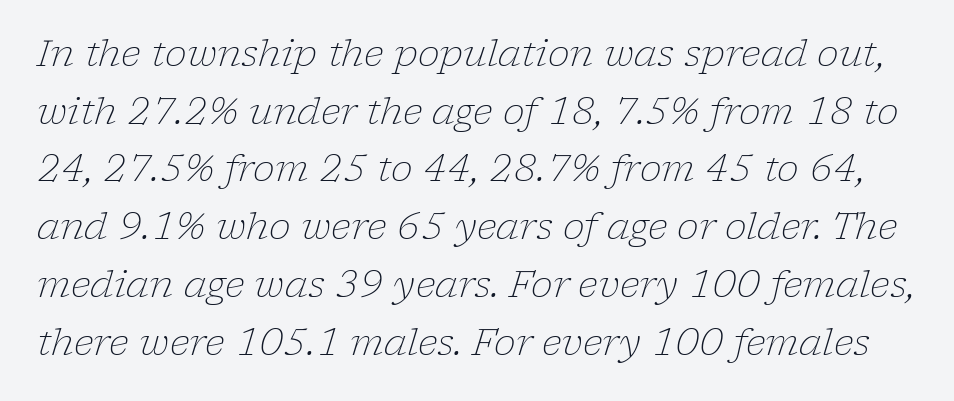
{"serif": "yes", "italic": "yes", "lean": "right", "slant_degrees": 17, "bold": "no", "weight": "light", "width": "normal", "stroke_contrast": "low", "x_height": "medium", "monospaced": "no", "underline": "no", "line_spacing": "normal", "line_spacing_ratio": 1.56, "letter_spacing": "normal", "letter_spacing_em": 0.0, "glyph_px": 37}
